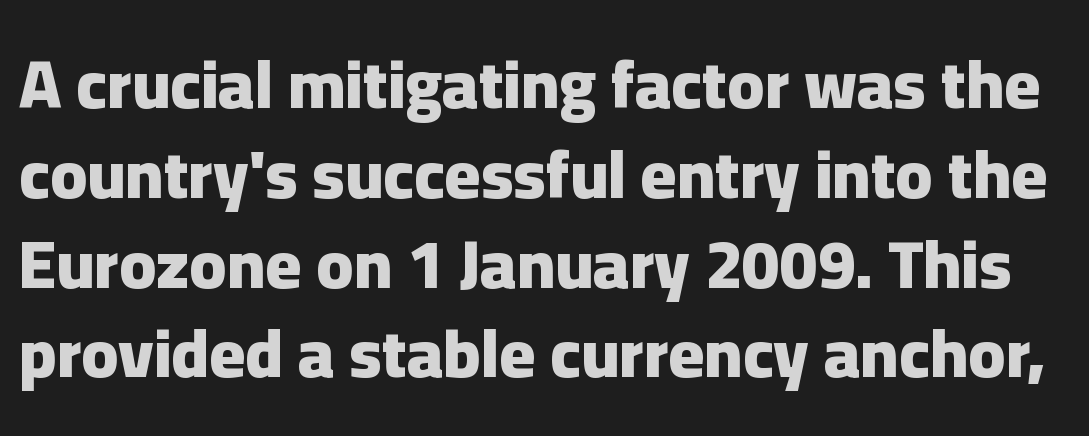
Check where the strokes stop: nothing finishes them off — pure sans. Every stem runs plumb, perpendicular to the baseline. This is heavy type, rendered in bold. Compared with typical body copy, the letter spacing here is the same. Only glyphs here, with clear space below each row.
